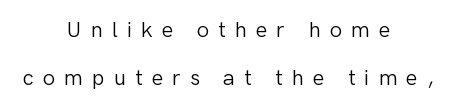
The image shows 22 px text type, upright; set centered, loose line spacing (2.2x), unusually wide letter spacing (+0.41 em), not underlined.
